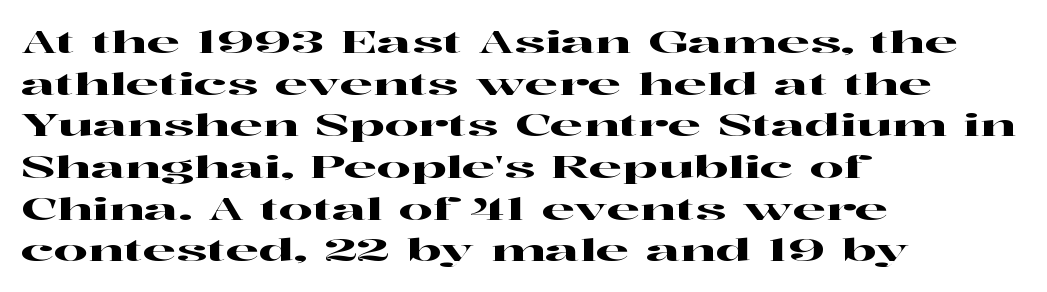
You could not count columns in this text — the font is proportionally spaced. The face used here is seriffed, in the tradition of book romans. If you drew a line through each stem, it would be perfectly vertical. How would I describe the line gaps? Plain and ordinary.
